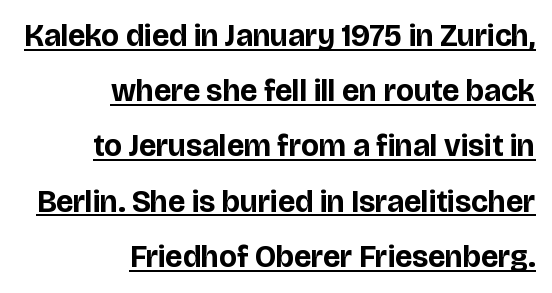
{"serif": "no", "italic": "no", "bold": "yes", "weight": "bold", "width": "normal", "stroke_contrast": "low", "x_height": "large", "monospaced": "no", "underline": "yes", "align": "right", "line_spacing_ratio": 1.78, "letter_spacing": "normal", "letter_spacing_em": 0.0, "glyph_px": 31}
